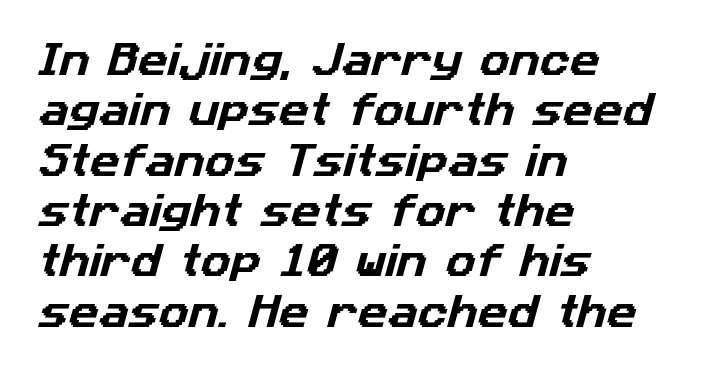
In terms of letterspacing, this is plain default setting. Leftover space on each line is placed entirely after the last word. Regarding leading, the lines here are spaced in the standard way. Note the varied advance widths — an 'i' is clearly narrower than an 'm'. Check where the strokes stop: nothing finishes them off — pure sans. Glance below the letters and you will spot only blank space.
